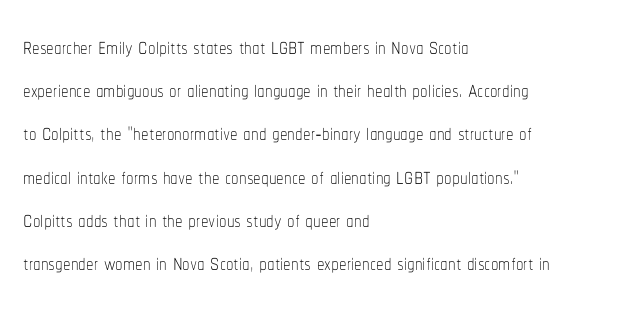
The image shows 30 px thin, condensed type, upright; set left-aligned, normal line spacing (1.44x), normal letter spacing, not underlined; low stroke contrast and a medium x-height.
